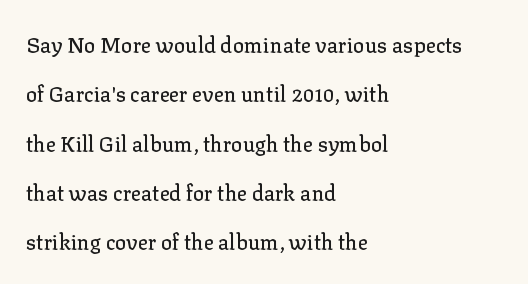
Unmarked baselines from the first word to the last. This rendering uses left alignment, leaving the right contour irregular. A typesetter would call this zero additional tracking. Every stem runs plumb, perpendicular to the baseline. Is there much room between lines? Yes — plenty of vertical air separates them.
